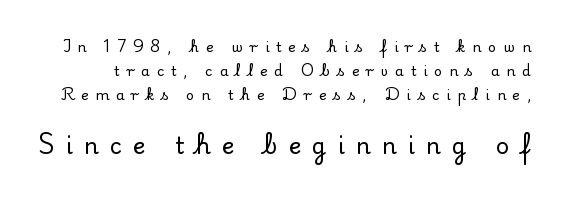
Q: Is the text italic (slanted)? A: No, it is upright.
Q: Is the text underlined? A: No.
Q: Is the spacing between letters normal or unusually wide? A: Unusually wide.
Q: Which block of text is set in a larger size, the first (top) or the second (bottom)? A: The second (bottom) one.
